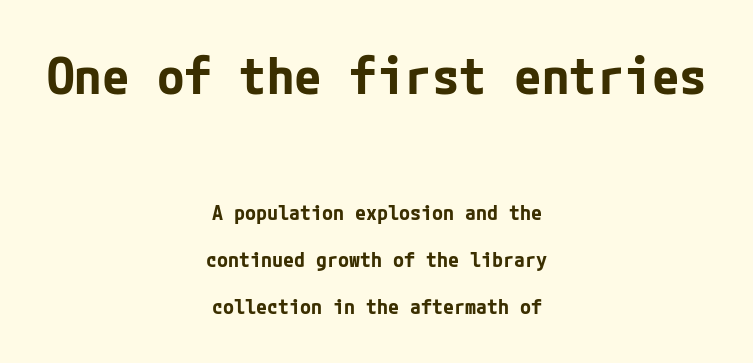
{"serif": "no", "italic": "no", "bold": "yes", "weight": "bold", "width": "normal", "stroke_contrast": "low", "x_height": "medium", "underline": "no", "align": "center", "line_spacing": "loose", "line_spacing_ratio": 2.33, "letter_spacing": "normal", "letter_spacing_em": 0.0, "larger_block": "first", "size_ratio": 2.5, "glyph_px": 50}
